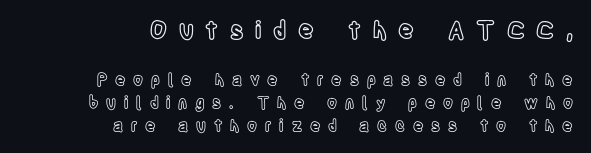
{"italic": "no", "underline": "no", "align": "right", "line_spacing": "normal", "line_spacing_ratio": 1.44, "letter_spacing": "wide", "letter_spacing_em": 0.49, "larger_block": "first", "size_ratio": 1.5, "glyph_px": 24}
